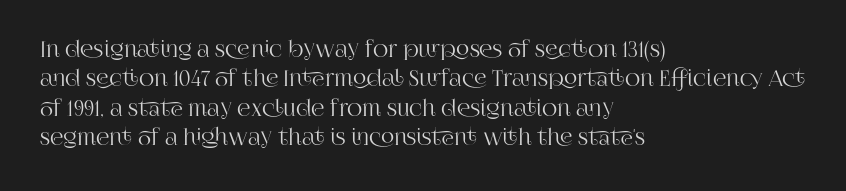
If you drew a ruler down the left edge, every line would touch it. The foot of each line stays bare and open. What's the leading like? Ordinary, nothing unusual. The axis of the letterforms is exactly vertical. Observe the ordinary spacing: letters are neighbours, not strangers.
